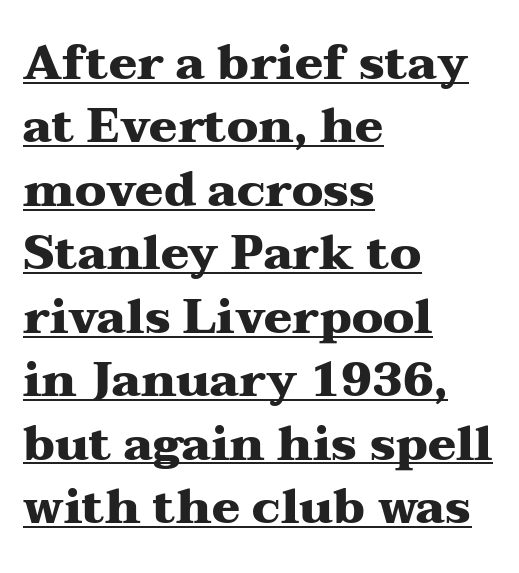
Q: Is the text bold? A: Yes.
Q: Is the text italic (slanted)? A: No, it is upright.
Q: Is the typeface a serif or a sans-serif typeface? A: Serif.
Q: Is the text underlined? A: Yes.
Q: How is the paragraph aligned? A: Left-aligned.
Q: Is the spacing between letters normal or unusually wide? A: Normal.
Q: Is the spacing between lines tight, normal or loose? A: Normal.
Q: Width (condensed, normal, or wide)? A: Wide.
Q: Stroke contrast? A: Medium.
Q: x-height? A: Medium.
Q: Monospaced? A: No.
